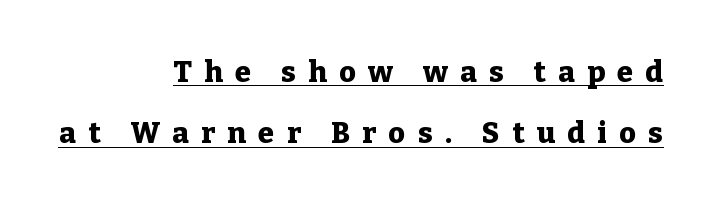
Widely set lines give the paragraph a tall, airy silhouette. The type is letterspaced generously, with wide tracking. Spacing verdict: proportional, widths tailored to each character. Is the block centered? No — it sits flush against the right margin. Notice how thick the strokes are: this is what a full bold looks like.
